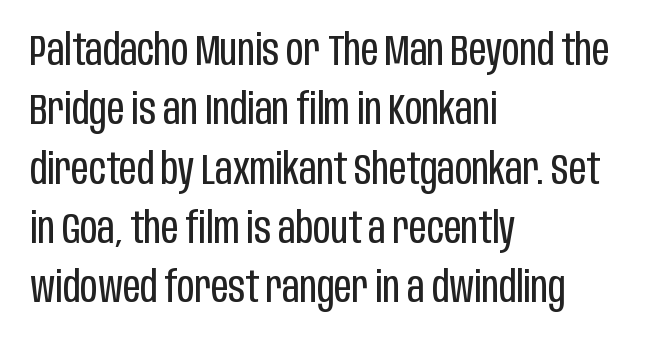
Q: Is the text bold? A: No.
Q: Is the text italic (slanted)? A: No, it is upright.
Q: Is the typeface a serif or a sans-serif typeface? A: Sans-serif.
Q: Is the text underlined? A: No.
Q: How is the paragraph aligned? A: Left-aligned.
Q: Is the spacing between letters normal or unusually wide? A: Normal.
Q: Is the spacing between lines tight, normal or loose? A: Normal.
Q: Width (condensed, normal, or wide)? A: Condensed.
Q: Stroke contrast? A: Low.
Q: x-height? A: Large.
Q: Monospaced? A: No.
